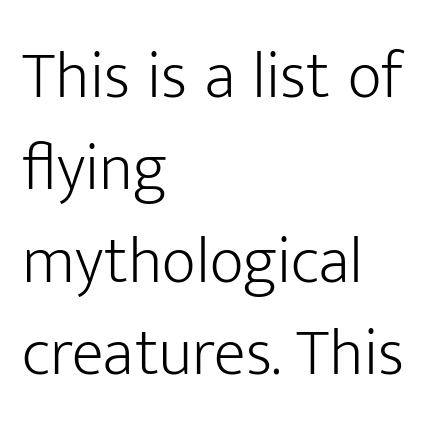
Regular leading. Visually the block forms a straight wall on the left and a jagged coastline on the right. Look at the bottom of the vertical strokes: they stop flat, with no serifs. The face used here is proportionally spaced, like ordinary book or web type. Ink coverage per letter is moderate at most.
